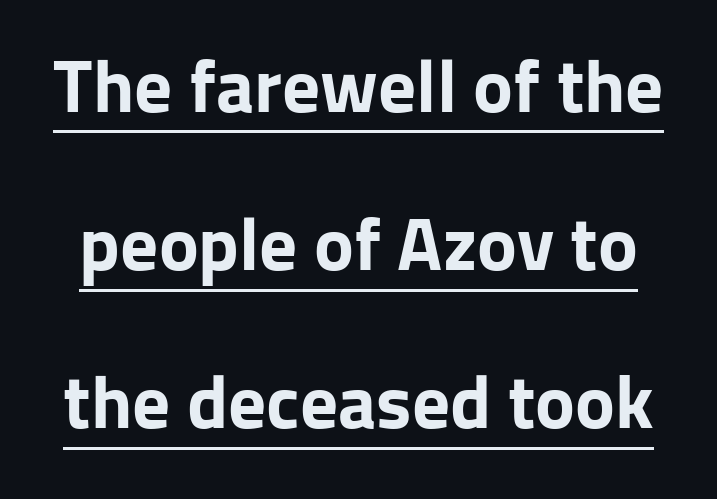
Q: Is the text bold? A: Yes.
Q: Is the text italic (slanted)? A: No, it is upright.
Q: Is the typeface a serif or a sans-serif typeface? A: Sans-serif.
Q: Is the text underlined? A: Yes.
Q: Is the spacing between letters normal or unusually wide? A: Normal.
Q: Is the spacing between lines tight, normal or loose? A: Loose.
Q: Width (condensed, normal, or wide)? A: Normal.
Q: Stroke contrast? A: Low.
Q: x-height? A: Medium.
Q: Monospaced? A: No.
